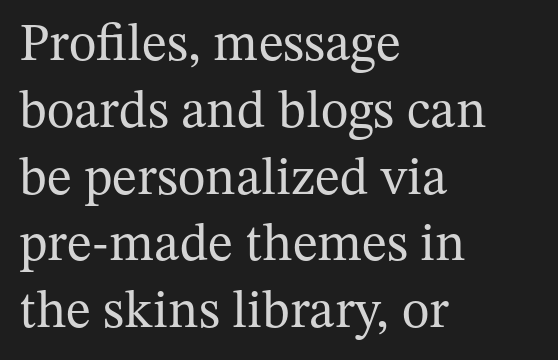
{"serif": "yes", "italic": "no", "bold": "no", "weight": "regular", "width": "normal", "stroke_contrast": "medium", "x_height": "medium", "monospaced": "no", "underline": "no", "align": "left", "line_spacing": "normal", "line_spacing_ratio": 1.26, "letter_spacing": "normal", "letter_spacing_em": 0.0, "glyph_px": 53}
